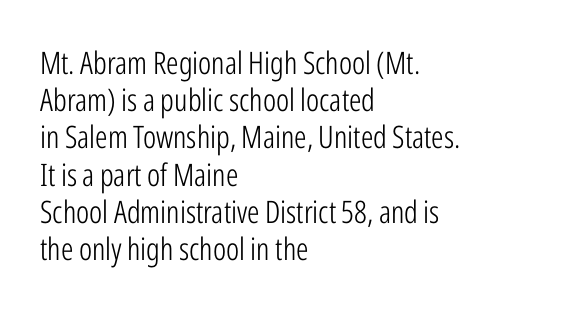
The paragraph has a hard left edge and a soft right edge. The font is comparable to plain body text, perhaps lighter. Descenders are the only things crossing below the line. The horizontal fit of the characters is conventional and even. Characters remain perfectly vertical along every line. No feet cap the strokes, marking this as sans-serif type.
